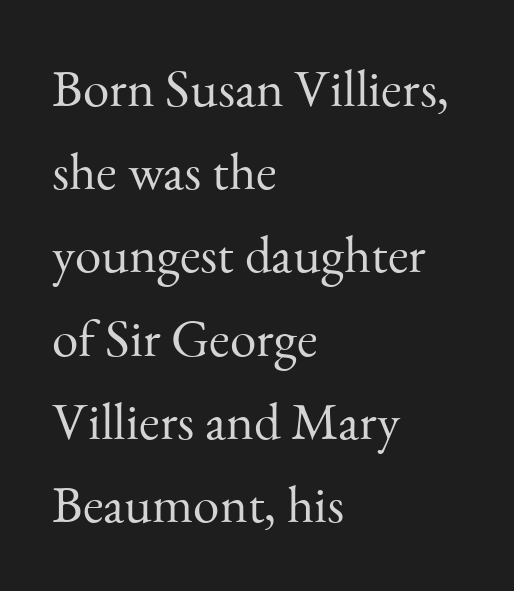
Posture: vertical. How would I describe the line gaps? Plain and ordinary. Each word holds together tightly as a unit, with standard inter-letter gaps. Caption: multi-line text, flush left, ragged right.
